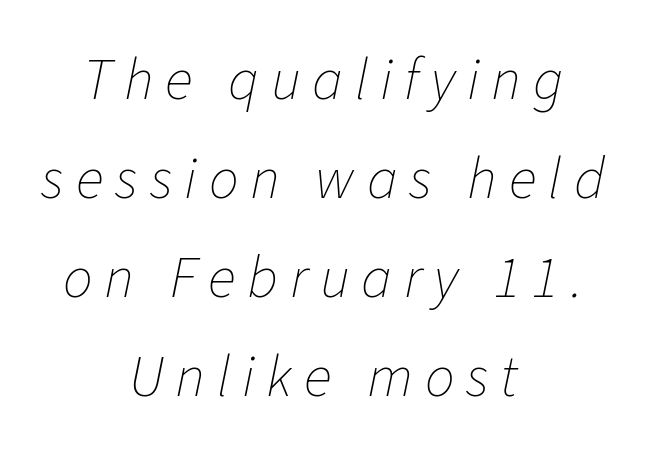
Q: Is the text bold? A: No.
Q: Is the text italic (slanted)? A: Yes, it leans right by about 11 degrees.
Q: Is the text underlined? A: No.
Q: How is the paragraph aligned? A: Centered.
Q: Is the spacing between letters normal or unusually wide? A: Unusually wide.
Q: Is the spacing between lines tight, normal or loose? A: Normal.
Q: Width (condensed, normal, or wide)? A: Normal.
Q: Stroke contrast? A: Low.
Q: x-height? A: Medium.
Q: Monospaced? A: No.
